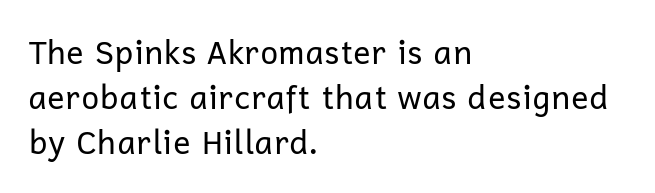
Q: Is the text bold? A: No.
Q: Is the text italic (slanted)? A: No, it is upright.
Q: Is the typeface a serif or a sans-serif typeface? A: Sans-serif.
Q: Is the text underlined? A: No.
Q: How is the paragraph aligned? A: Left-aligned.
Q: Is the spacing between letters normal or unusually wide? A: Normal.
Q: Is the spacing between lines tight, normal or loose? A: Normal.
Q: Width (condensed, normal, or wide)? A: Normal.
Q: Stroke contrast? A: Low.
Q: x-height? A: Medium.
Q: Monospaced? A: No.
